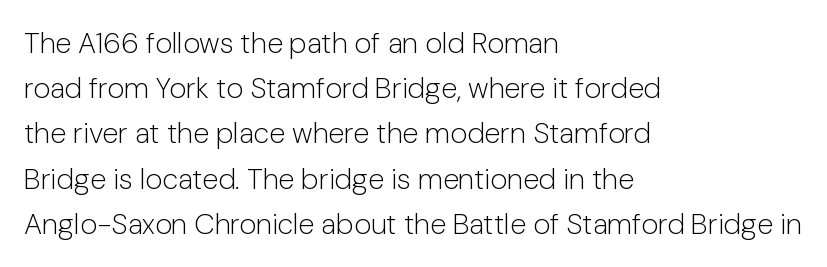
The image shows 29 px light sans-serif type, upright; set left-aligned, normal line spacing (1.56x), normal letter spacing, not underlined; low stroke contrast and a medium x-height.
